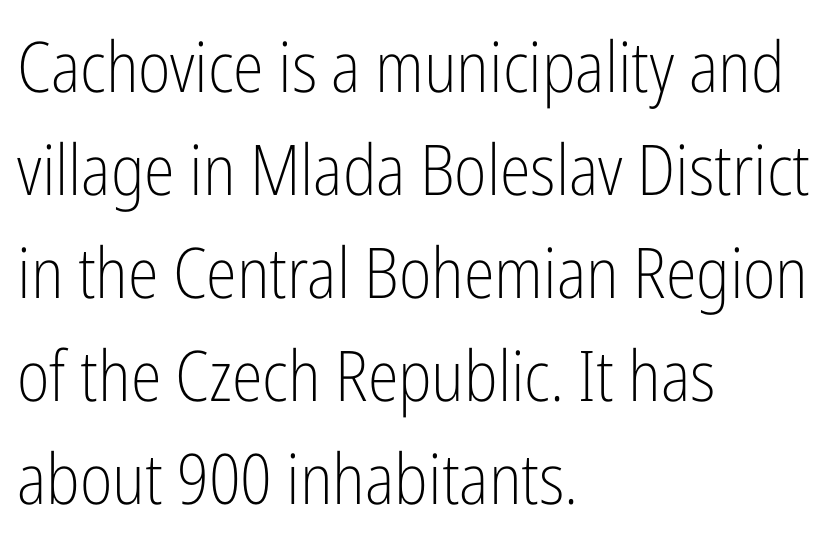
{"serif": "no", "italic": "no", "bold": "no", "weight": "light", "width": "condensed", "stroke_contrast": "low", "x_height": "medium", "monospaced": "no", "underline": "no", "align": "left", "line_spacing": "normal", "line_spacing_ratio": 1.47, "letter_spacing": "normal", "letter_spacing_em": 0.0, "glyph_px": 70}
